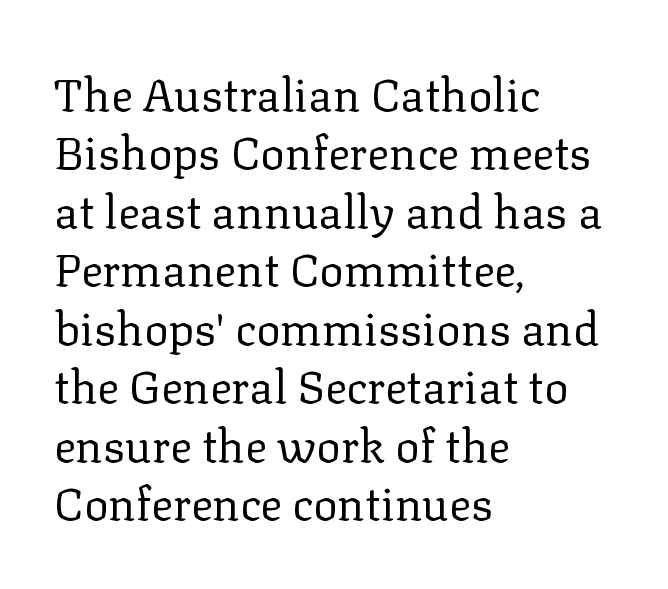
The image shows 46 px regular-weight serif type, upright; set left-aligned, normal line spacing (1.27x), normal letter spacing, not underlined; low stroke contrast and a medium x-height.
